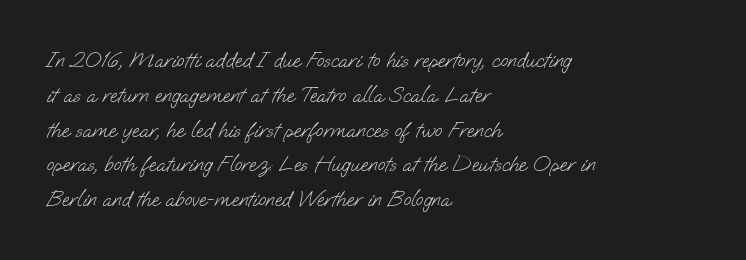
{"bold": "no", "underline": "no", "align": "left", "line_spacing": "normal", "line_spacing_ratio": 1.58, "letter_spacing": "normal", "letter_spacing_em": 0.0, "glyph_px": 22}
